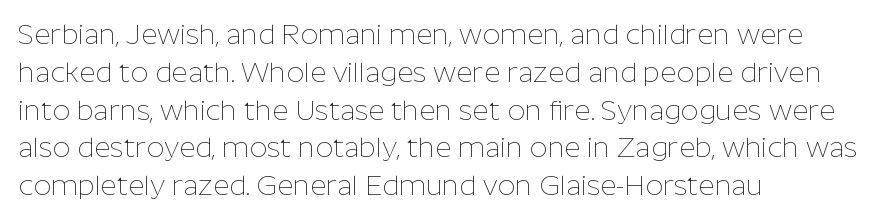
The image shows 28 px thin sans-serif type, upright; set left-aligned, normal line spacing (1.35x), normal letter spacing, not underlined; low stroke contrast and a medium x-height.
